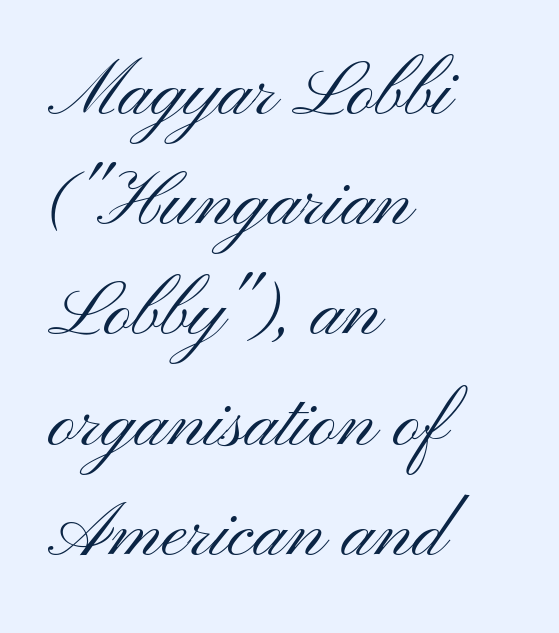
Q: Is the text bold? A: No.
Q: Is the text italic (slanted)? A: Yes.
Q: Is the typeface a serif or a sans-serif typeface? A: Sans-serif.
Q: Is the text underlined? A: No.
Q: How is the paragraph aligned? A: Left-aligned.
Q: Is the spacing between letters normal or unusually wide? A: Normal.
Q: Is the spacing between lines tight, normal or loose? A: Normal.
Q: Width (condensed, normal, or wide)? A: Wide.
Q: Stroke contrast? A: Medium.
Q: x-height? A: Small.
Q: Monospaced? A: No.
